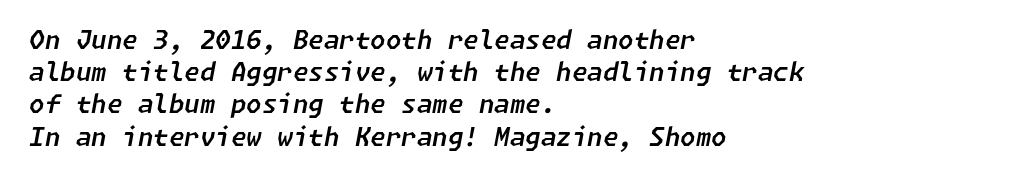
Q: Is the text italic (slanted)? A: Yes, it leans right by about 11 degrees.
Q: Is the text underlined? A: No.
Q: How is the paragraph aligned? A: Left-aligned.
Q: Is the spacing between letters normal or unusually wide? A: Normal.
Q: Is the spacing between lines tight, normal or loose? A: Normal.
